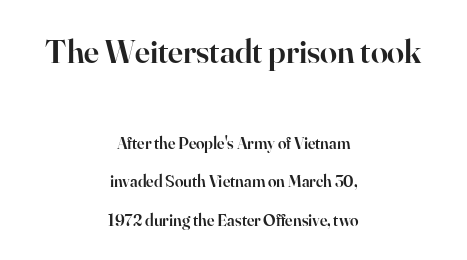
Q: Is the text bold? A: Semi-bold.
Q: Is the text italic (slanted)? A: No, it is upright.
Q: Is the typeface a serif or a sans-serif typeface? A: Serif.
Q: Is the text underlined? A: No.
Q: How is the paragraph aligned? A: Centered.
Q: Is the spacing between letters normal or unusually wide? A: Normal.
Q: Is the spacing between lines tight, normal or loose? A: Loose.
Q: Which block of text is set in a larger size, the first (top) or the second (bottom)? A: The first (top) one.
Q: Width (condensed, normal, or wide)? A: Normal.
Q: Stroke contrast? A: High.
Q: x-height? A: Small.
Q: Monospaced? A: No.
